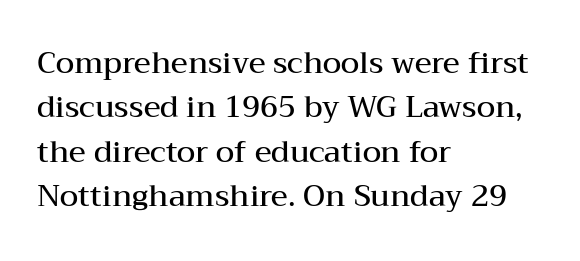
Q: Is the text bold? A: Semi-bold.
Q: Is the text italic (slanted)? A: No, it is upright.
Q: Is the typeface a serif or a sans-serif typeface? A: Serif.
Q: Is the text underlined? A: No.
Q: How is the paragraph aligned? A: Left-aligned.
Q: Is the spacing between letters normal or unusually wide? A: Normal.
Q: Is the spacing between lines tight, normal or loose? A: Normal.
Q: Width (condensed, normal, or wide)? A: Wide.
Q: Stroke contrast? A: Medium.
Q: x-height? A: Medium.
Q: Monospaced? A: No.
